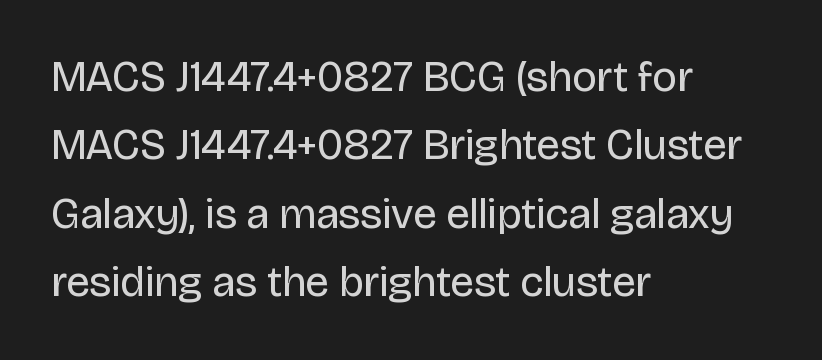
Q: Is the text bold? A: No.
Q: Is the text italic (slanted)? A: No, it is upright.
Q: Is the typeface a serif or a sans-serif typeface? A: Sans-serif.
Q: Is the text underlined? A: No.
Q: How is the paragraph aligned? A: Left-aligned.
Q: Is the spacing between letters normal or unusually wide? A: Normal.
Q: Is the spacing between lines tight, normal or loose? A: Normal.
Q: Width (condensed, normal, or wide)? A: Normal.
Q: Stroke contrast? A: Low.
Q: x-height? A: Large.
Q: Monospaced? A: No.
